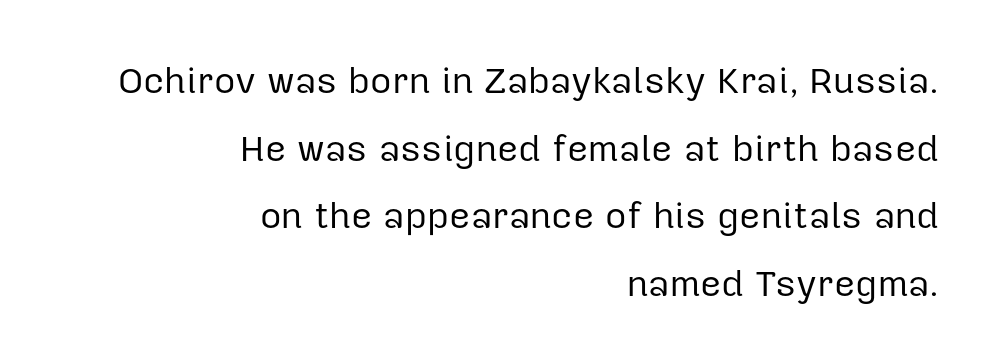
Q: Is the text bold? A: No.
Q: Is the text italic (slanted)? A: No, it is upright.
Q: Is the typeface a serif or a sans-serif typeface? A: Sans-serif.
Q: Is the text underlined? A: No.
Q: How is the paragraph aligned? A: Right-aligned.
Q: Is the spacing between letters normal or unusually wide? A: Normal.
Q: Width (condensed, normal, or wide)? A: Normal.
Q: Stroke contrast? A: Low.
Q: x-height? A: Medium.
Q: Monospaced? A: No.
